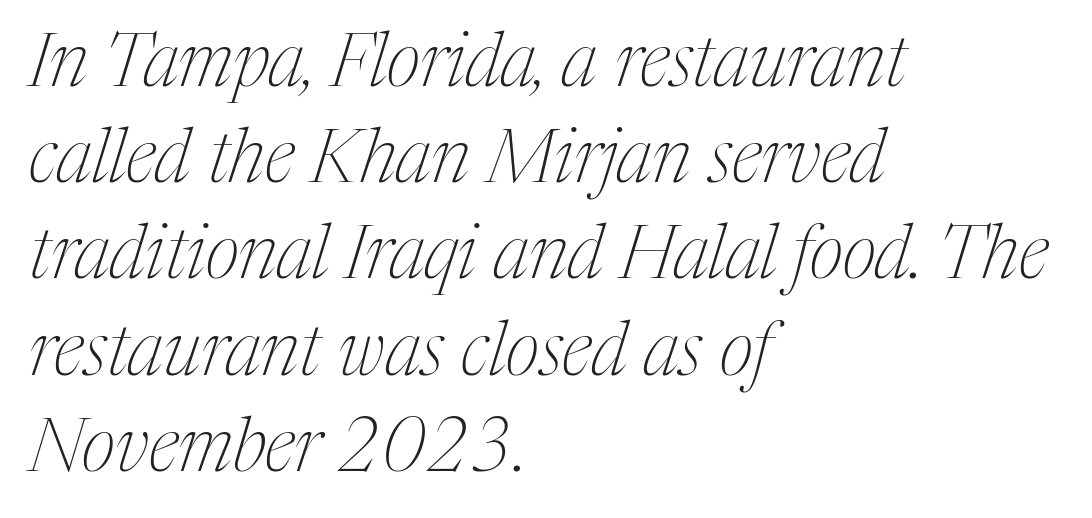
The image shows 74 px thin, condensed serif type, italic (leaning right); set left-aligned, normal line spacing (1.3x), normal letter spacing, not underlined; medium stroke contrast and a medium x-height.
